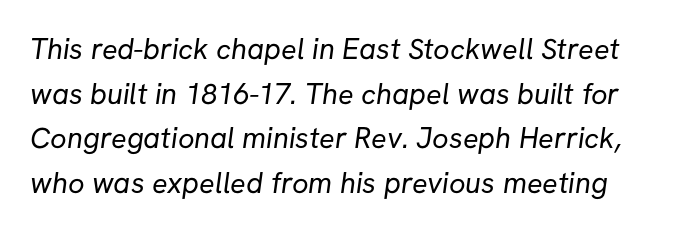
Q: Is the text bold? A: No.
Q: Is the typeface a serif or a sans-serif typeface? A: Sans-serif.
Q: Is the text underlined? A: No.
Q: Is the spacing between letters normal or unusually wide? A: Normal.
Q: Is the spacing between lines tight, normal or loose? A: Normal.
Q: Width (condensed, normal, or wide)? A: Normal.
Q: Stroke contrast? A: Low.
Q: x-height? A: Medium.
Q: Monospaced? A: No.
